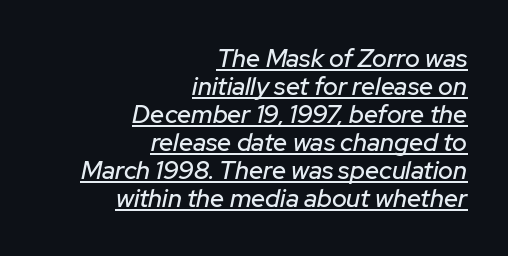
The image shows 25 px text type, italic (leaning right); set right-aligned, tight line spacing (1.12x), normal letter spacing, underlined.
